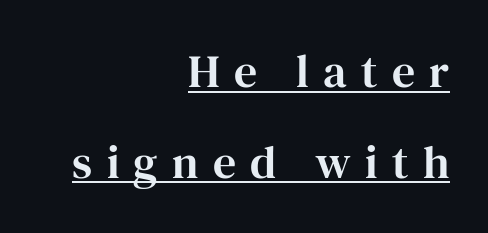
{"serif": "yes", "italic": "no", "width": "normal", "stroke_contrast": "high", "x_height": "medium", "monospaced": "no", "underline": "yes", "align": "right", "line_spacing": "loose", "line_spacing_ratio": 1.97, "letter_spacing": "wide", "letter_spacing_em": 0.31, "glyph_px": 46}
